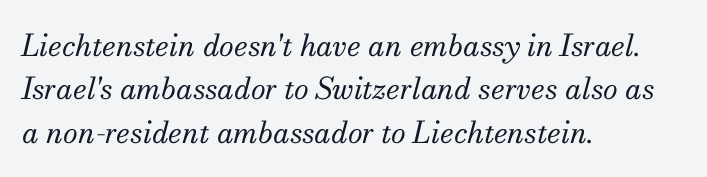
The gaps between neighbouring characters are ordinary and unremarkable. Is this a sans? No — the strokes have serifs. Interline gaps are of average width in this sample. A typesetter would mark this as italic.
